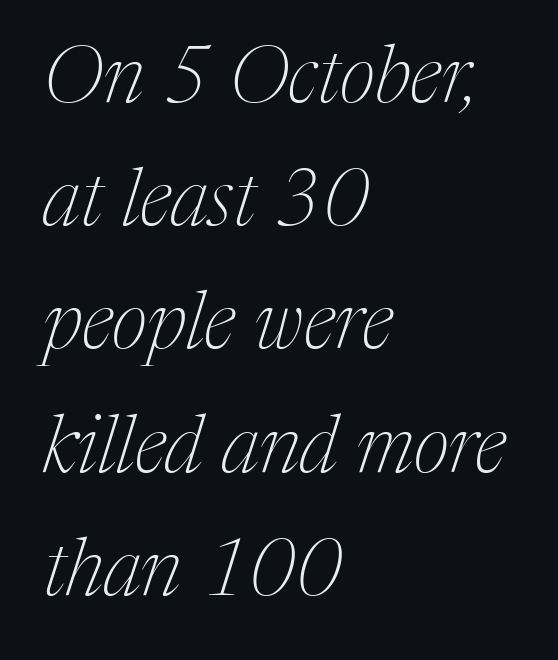
Compared with a centered layout, this one pins lines to the left instead. The glyphs are unaccompanied by any horizontal stroke below them. The passage shown leans; its letterforms are oblique. Is this a sans? No — the strokes have serifs. The designer left line spacing at the default. Spacing between characters is what you'd get straight out of the box.
